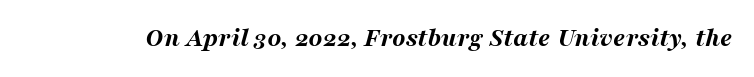
{"italic": "yes", "lean": "right", "slant_degrees": 16, "bold": "yes", "underline": "no", "letter_spacing": "normal", "letter_spacing_em": 0.0, "glyph_px": 27}
